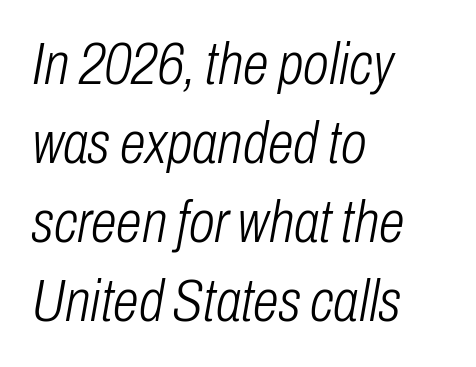
The image shows 59 px light, condensed type, italic (leaning right); set left-aligned, normal line spacing (1.34x), normal letter spacing, not underlined; low stroke contrast and a medium x-height.
